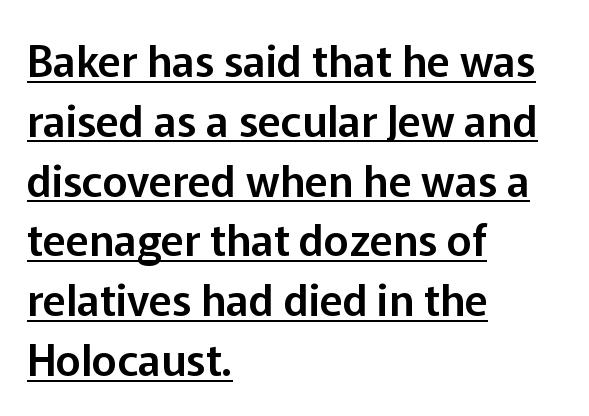
The image shows 43 px sans-serif type, upright; set left-aligned, normal line spacing (1.39x), normal letter spacing, underlined; low stroke contrast and a medium x-height.
